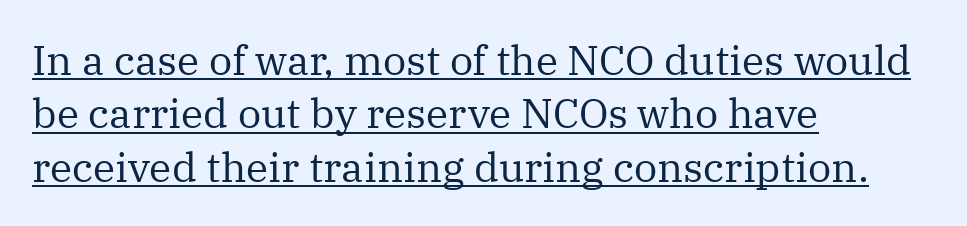
The image shows 41 px regular-weight serif type, upright; set left-aligned, normal line spacing (1.3x), normal letter spacing, underlined; medium stroke contrast and a medium x-height.
